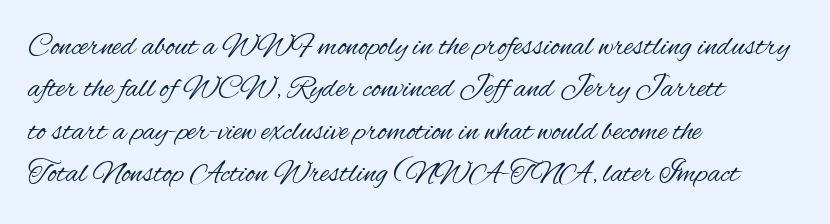
Beneath every word, the page is bare. In terms of letterspacing, this is plain default setting. Weight class: somewhere from thin through regular. Observe the absence of serifs on each vertical stroke in this sample.
